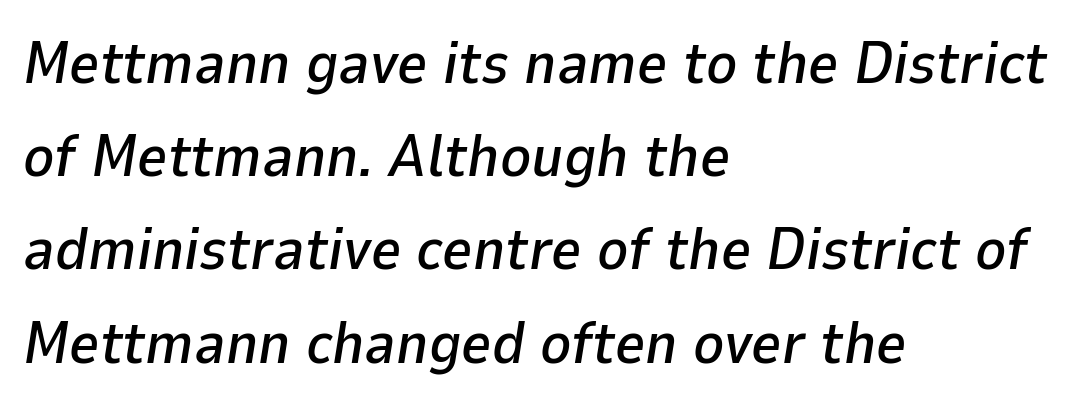
{"italic": "yes", "lean": "right", "slant_degrees": 9, "width": "normal", "stroke_contrast": "low", "x_height": "medium", "monospaced": "no", "underline": "no", "align": "left", "line_spacing": "normal", "line_spacing_ratio": 1.58, "letter_spacing": "normal", "letter_spacing_em": 0.0, "glyph_px": 59}
